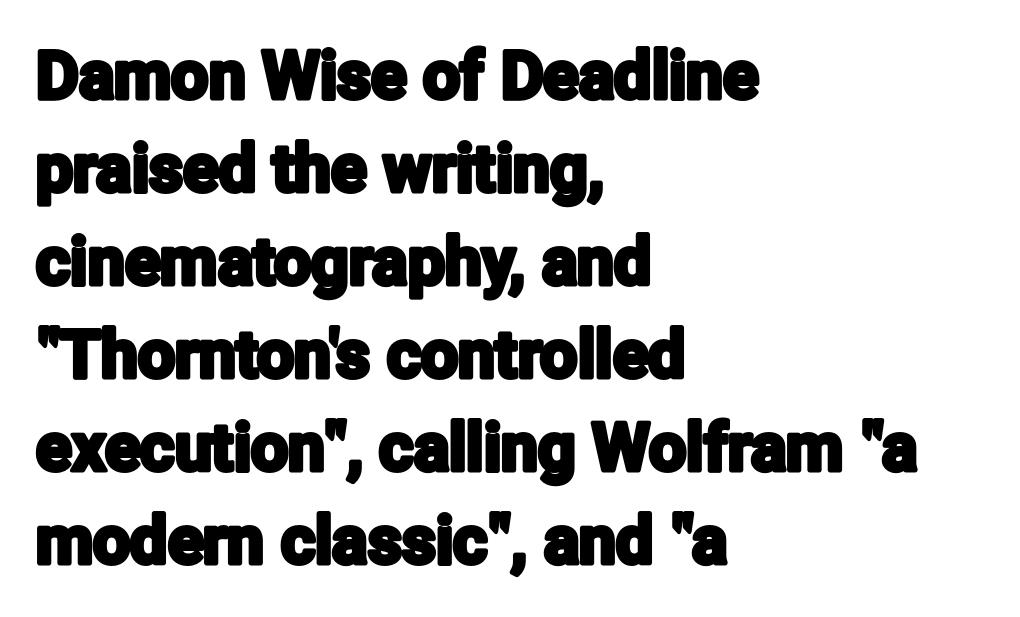
{"serif": "no", "italic": "no", "width": "condensed", "stroke_contrast": "low", "x_height": "medium", "monospaced": "no", "underline": "no", "align": "left", "line_spacing": "normal", "line_spacing_ratio": 1.41, "letter_spacing": "normal", "letter_spacing_em": 0.0, "glyph_px": 66}
